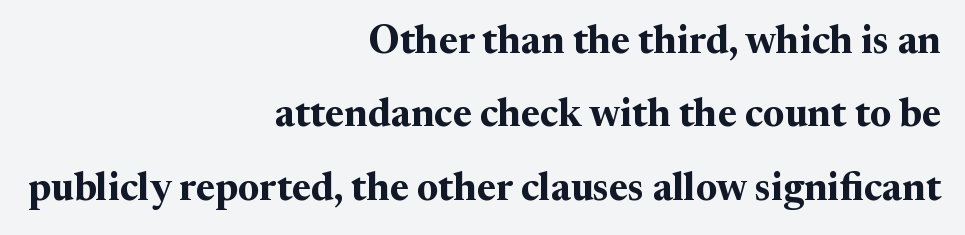
The image shows 39 px bold serif type, upright; set right-aligned, line spacing 1.88x, normal letter spacing, not underlined; medium stroke contrast and a medium x-height.
